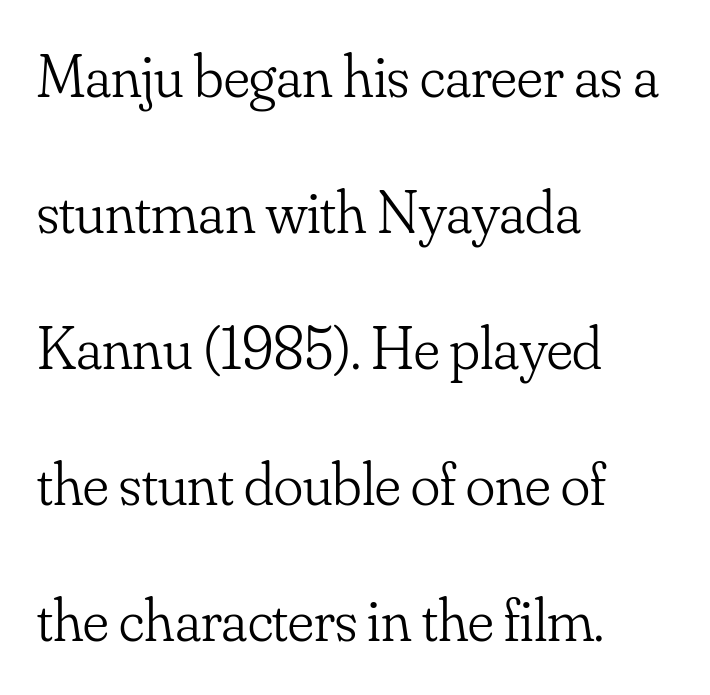
Q: Is the text bold? A: No.
Q: Is the text italic (slanted)? A: No, it is upright.
Q: Is the typeface a serif or a sans-serif typeface? A: Serif.
Q: Is the text underlined? A: No.
Q: How is the paragraph aligned? A: Left-aligned.
Q: Is the spacing between letters normal or unusually wide? A: Normal.
Q: Is the spacing between lines tight, normal or loose? A: Loose.
Q: Width (condensed, normal, or wide)? A: Normal.
Q: Stroke contrast? A: Low.
Q: x-height? A: Small.
Q: Monospaced? A: No.
